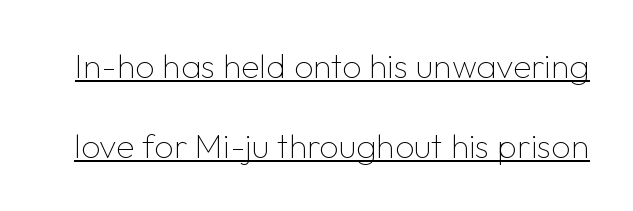
{"serif": "no", "italic": "no", "bold": "no", "weight": "thin", "width": "normal", "stroke_contrast": "low", "x_height": "medium", "monospaced": "no", "underline": "yes", "line_spacing": "loose", "line_spacing_ratio": 2.34, "letter_spacing": "normal", "letter_spacing_em": 0.0, "glyph_px": 34}
